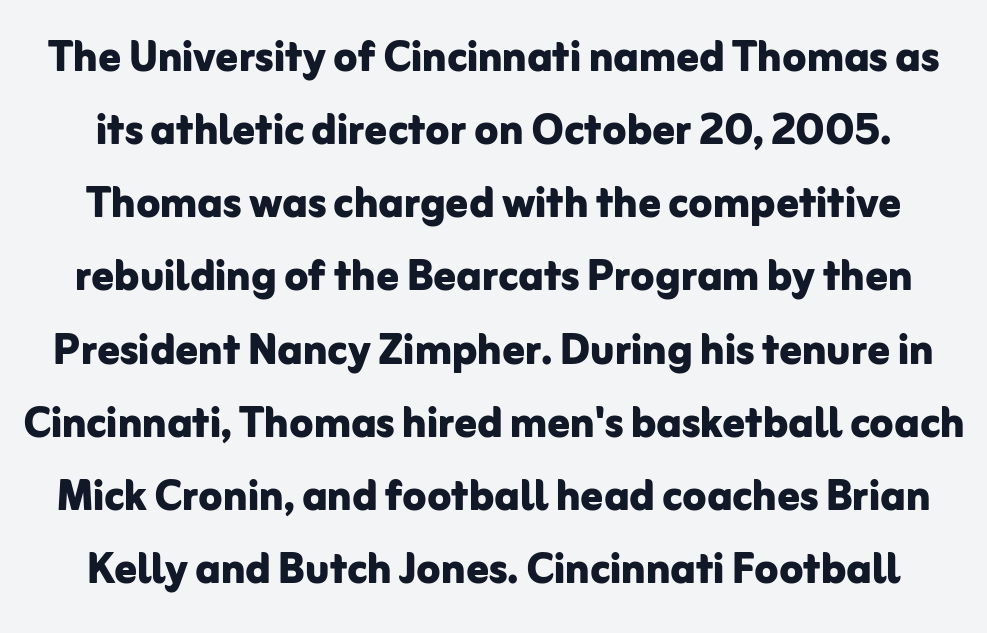
The image shows 55 px bold sans-serif type, upright; set normal line spacing (1.33x), normal letter spacing, not underlined; low stroke contrast and a medium x-height.
